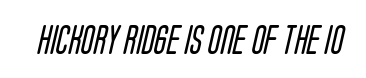
Q: Is the text bold? A: No.
Q: Is the typeface a serif or a sans-serif typeface? A: Sans-serif.
Q: Is the text underlined? A: No.
Q: Is the spacing between letters normal or unusually wide? A: Normal.
Q: Width (condensed, normal, or wide)? A: Condensed.
Q: Stroke contrast? A: Low.
Q: x-height? A: Large.
Q: Monospaced? A: No.
